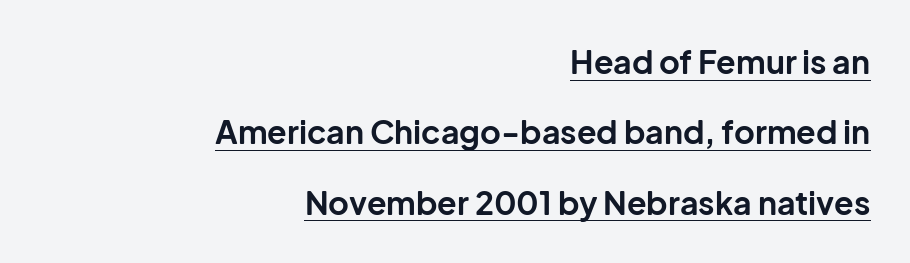
The image shows 32 px bold sans-serif type, upright; set right-aligned, loose line spacing (2.2x), normal letter spacing, underlined; low stroke contrast and a medium x-height.
